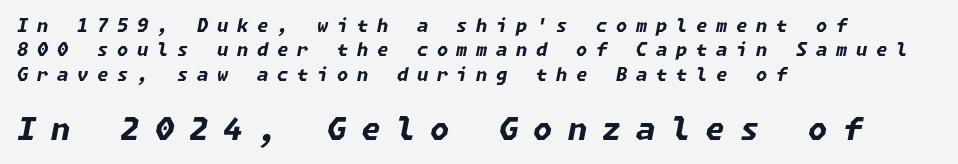
Heft: maximum for text — a bold. Loose tracking; the words dissolve into strings of separated letters. Does the lettering tilt? It does — this is italic. Vertically, the passage feels balanced, rows spaced as you'd expect.
